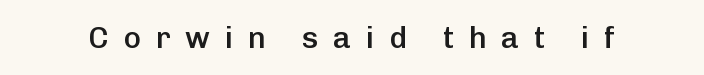
The image shows 30 px semibold sans-serif type, upright; set unusually wide letter spacing (+0.49 em), not underlined; low stroke contrast and a medium x-height.
